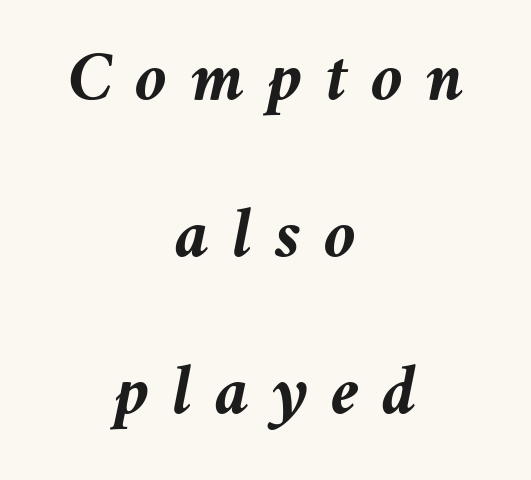
Q: Is the text bold? A: Yes.
Q: Is the text italic (slanted)? A: Yes, it leans right by about 11 degrees.
Q: Is the text underlined? A: No.
Q: How is the paragraph aligned? A: Centered.
Q: Is the spacing between letters normal or unusually wide? A: Unusually wide.
Q: Is the spacing between lines tight, normal or loose? A: Loose.
Q: Width (condensed, normal, or wide)? A: Normal.
Q: Stroke contrast? A: Medium.
Q: x-height? A: Medium.
Q: Monospaced? A: No.
